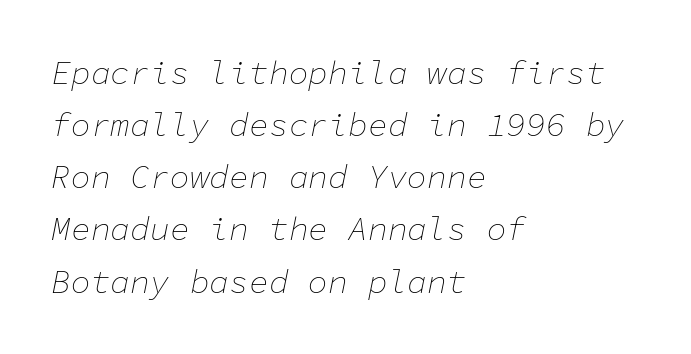
{"italic": "yes", "lean": "right", "slant_degrees": 11, "bold": "no", "weight": "thin", "width": "normal", "stroke_contrast": "low", "x_height": "medium", "monospaced": "yes", "underline": "no", "align": "left", "line_spacing": "normal", "line_spacing_ratio": 1.58, "letter_spacing": "normal", "letter_spacing_em": 0.0, "glyph_px": 33}
